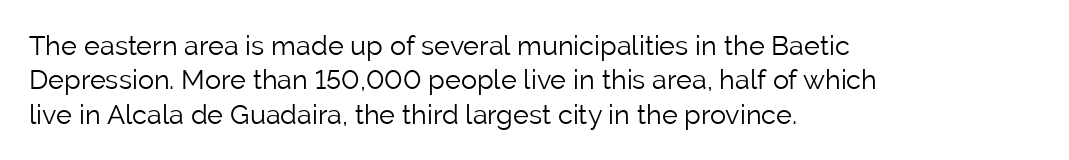
Q: Is the text bold? A: No.
Q: Is the text italic (slanted)? A: No, it is upright.
Q: Is the text underlined? A: No.
Q: How is the paragraph aligned? A: Left-aligned.
Q: Is the spacing between letters normal or unusually wide? A: Normal.
Q: Is the spacing between lines tight, normal or loose? A: Normal.
